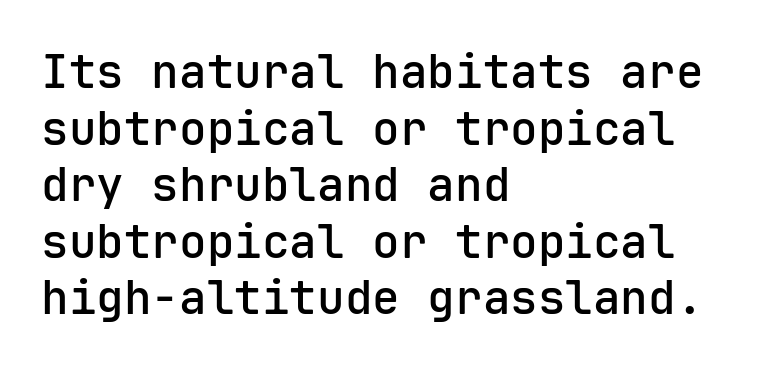
Q: Is the text bold? A: Semi-bold.
Q: Is the text italic (slanted)? A: No, it is upright.
Q: Is the typeface a serif or a sans-serif typeface? A: Sans-serif.
Q: Is the text underlined? A: No.
Q: How is the paragraph aligned? A: Left-aligned.
Q: Is the spacing between letters normal or unusually wide? A: Normal.
Q: Width (condensed, normal, or wide)? A: Normal.
Q: Stroke contrast? A: Low.
Q: x-height? A: Medium.
Q: Monospaced? A: Yes.
